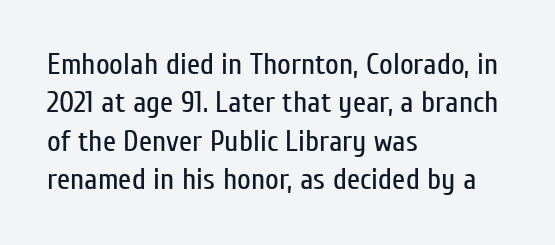
Visually the block forms a straight wall on the left and a jagged coastline on the right. Spacing verdict: proportional, widths tailored to each character. Words float on clear page, feet unadorned. In terms of leading, this rendering sits right in the middle. Note: no serifs on the glyphs. Stems here are at most as thick as an everyday book face.
